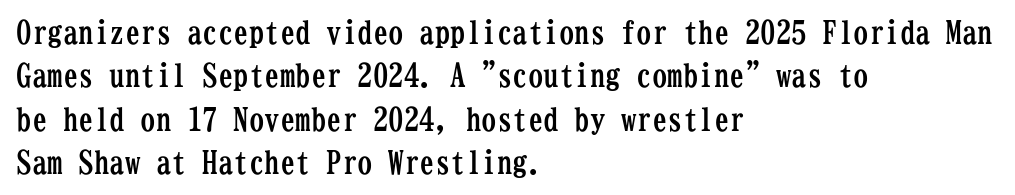
The gap between lines stays unmarked. The rendering anchors every line to the left-hand side. The typesetting leans heavy: a genuine bold. Characters follow at the spacing the type designer built in.
